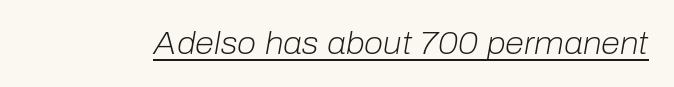
{"italic": "yes", "lean": "right", "slant_degrees": 10, "bold": "no", "weight": "light", "width": "normal", "stroke_contrast": "low", "x_height": "medium", "monospaced": "no", "underline": "yes", "letter_spacing": "normal", "letter_spacing_em": 0.0, "glyph_px": 31}
